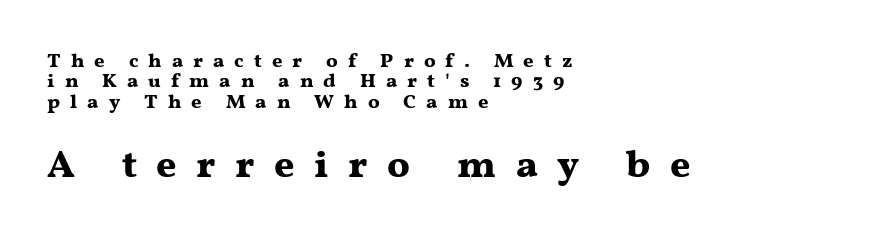
The space directly below the letters is spotless. Looks like regular typesetting: each glyph gets only the width it needs. The letters stand upright; this is a roman face. In terms of weight, the rendering is a true, heavy bold. What stands out about the letter spacing? Its width — letters are far apart.
